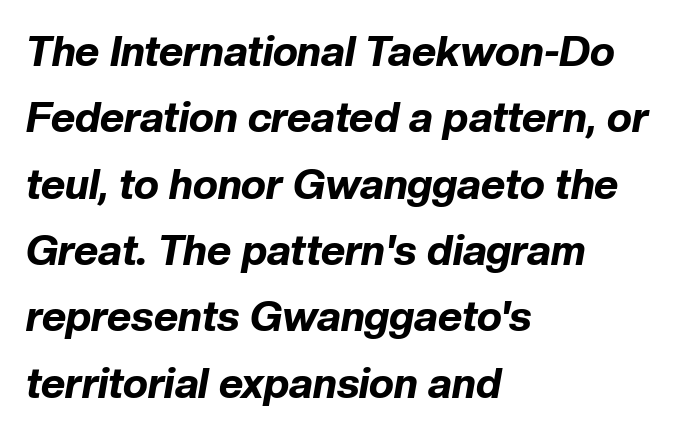
The image shows 42 px bold type, italic (leaning right); set left-aligned, normal line spacing (1.58x), normal letter spacing, not underlined; low stroke contrast and a medium x-height.
